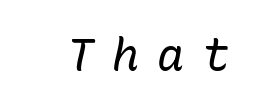
{"italic": "yes", "lean": "right", "slant_degrees": 10, "bold": "no", "weight": "regular", "width": "normal", "stroke_contrast": "low", "x_height": "medium", "monospaced": "yes", "underline": "no", "letter_spacing": "wide", "letter_spacing_em": 0.4, "glyph_px": 45}
